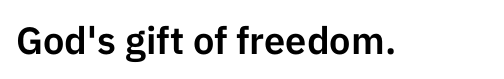
The string is rendered with underlining switched off. Is this a sans? Yes — the strokes have no serifs. Character widths vary here, with narrow letters taking less room than wide ones. Posture: vertical. These lines keep a tight, regular rhythm from letter to letter.
